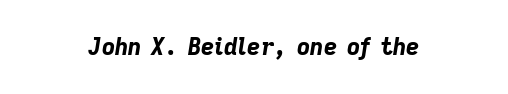
No extra tracking has been applied to these lines. An italicized treatment has been applied to the whole sample. Reading down the block, each line starts at a different indent, mirrored at its end. I'd describe the lettering as bold — thick and assertive.
